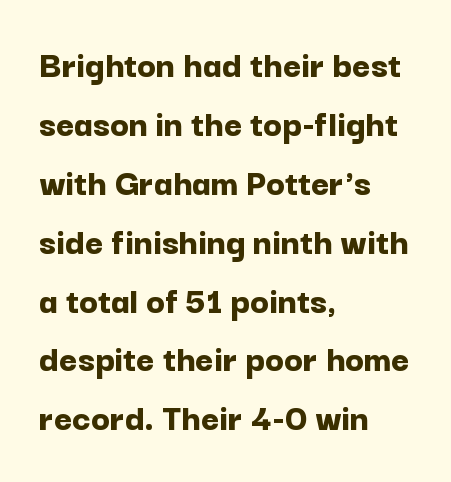
The image shows 39 px bold sans-serif type, upright; set left-aligned, normal line spacing (1.51x), normal letter spacing, not underlined; low stroke contrast and a medium x-height.
